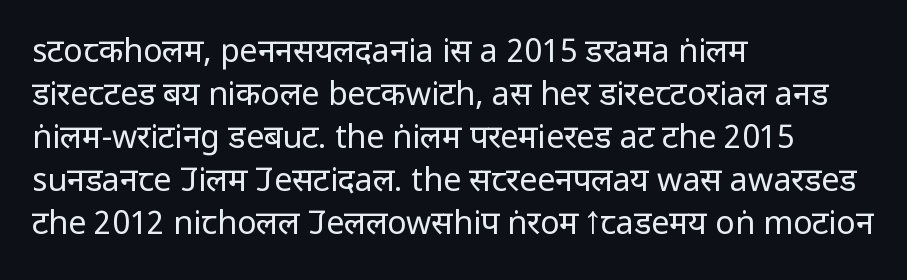
Q: Is the text bold? A: No.
Q: Is the text italic (slanted)? A: No, it is upright.
Q: Is the typeface a serif or a sans-serif typeface? A: Sans-serif.
Q: Is the text underlined? A: No.
Q: How is the paragraph aligned? A: Left-aligned.
Q: Is the spacing between letters normal or unusually wide? A: Normal.
Q: Is the spacing between lines tight, normal or loose? A: Normal.
Q: Width (condensed, normal, or wide)? A: Condensed.
Q: Stroke contrast? A: Low.
Q: x-height? A: Large.
Q: Monospaced? A: No.
